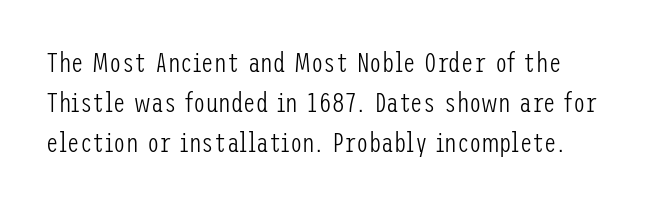
The image shows 28 px light, condensed sans-serif type, upright; set normal line spacing (1.42x), normal letter spacing, not underlined; low stroke contrast and a medium x-height.
